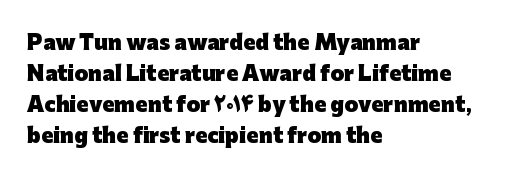
{"italic": "no", "bold": "yes", "underline": "no", "align": "left", "line_spacing": "normal", "line_spacing_ratio": 1.55, "letter_spacing": "normal", "letter_spacing_em": 0.0, "glyph_px": 20}
